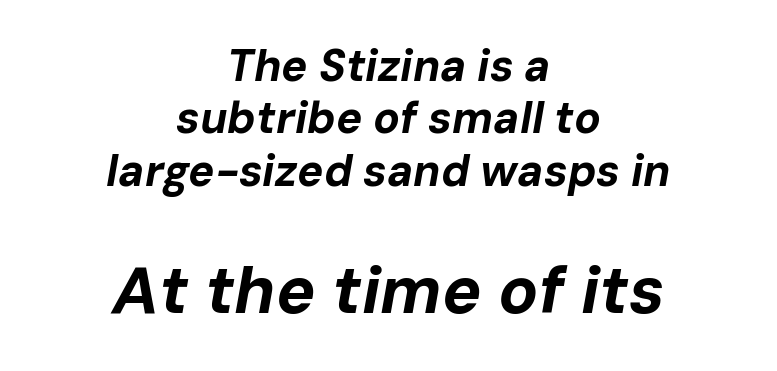
The image shows 66 px bold type, italic (leaning right); set centered, line spacing 1.19x, normal letter spacing, not underlined; the second (bottom) block is 1.5x larger; low stroke contrast and a medium x-height.
